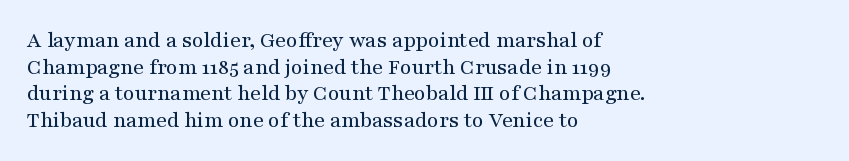
The image shows 22 px text type, upright; set left-aligned, line spacing 1.21x, normal letter spacing, not underlined.
